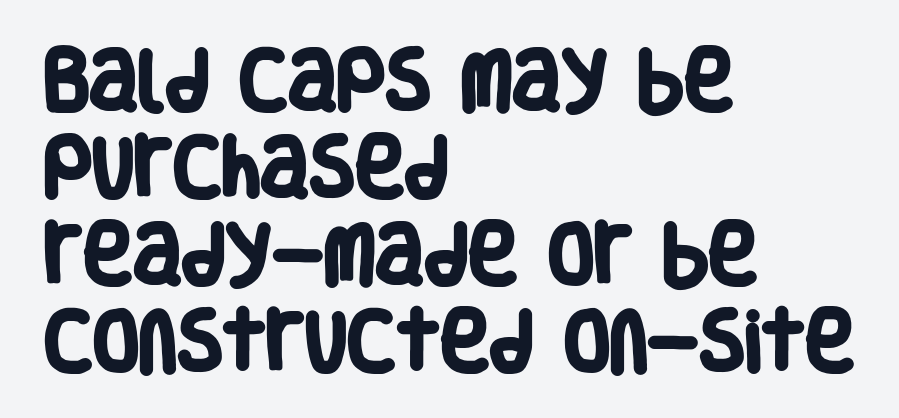
Compared with typical paragraphs, the rows here are spaced about the same. The rendering uses natural spacing where letterforms have individual widths. The rendering keeps characters at their native spacing. Lines of text with bare space underneath.
